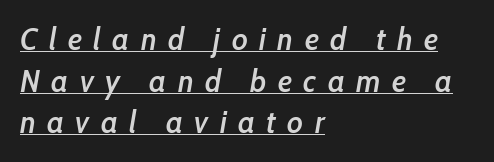
The image shows 31 px semibold, condensed type, italic (leaning right); set left-aligned, normal line spacing (1.34x), unusually wide letter spacing (+0.37 em), underlined; low stroke contrast and a medium x-height.
